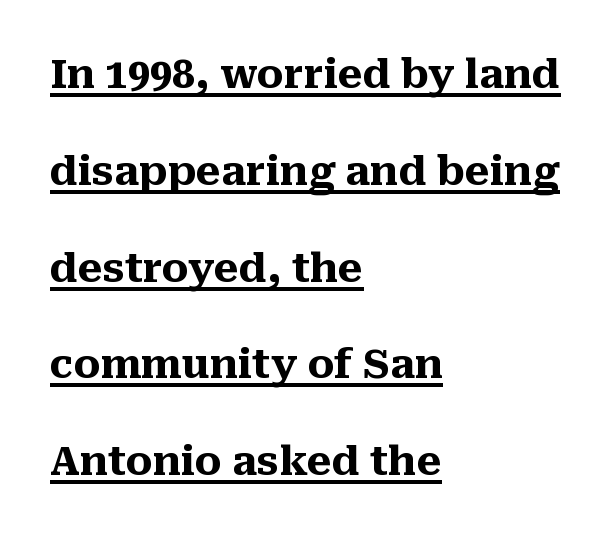
{"serif": "yes", "italic": "no", "bold": "yes", "weight": "heavy", "width": "normal", "stroke_contrast": "medium", "x_height": "medium", "monospaced": "no", "underline": "yes", "align": "left", "line_spacing": "loose", "line_spacing_ratio": 2.42, "letter_spacing": "normal", "letter_spacing_em": 0.0, "glyph_px": 40}
